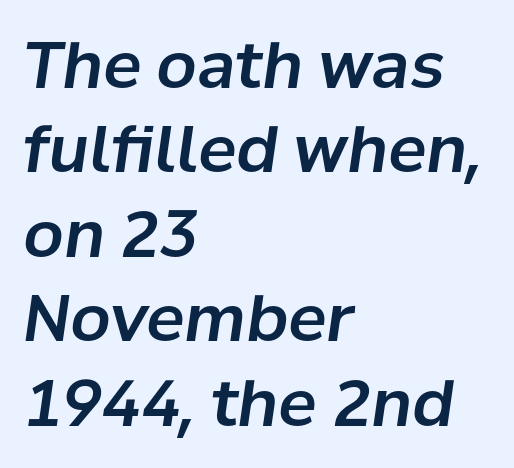
Q: Is the text italic (slanted)? A: Yes, it leans right by about 8 degrees.
Q: Is the text underlined? A: No.
Q: How is the paragraph aligned? A: Left-aligned.
Q: Is the spacing between letters normal or unusually wide? A: Normal.
Q: Is the spacing between lines tight, normal or loose? A: Normal.
Q: Width (condensed, normal, or wide)? A: Normal.
Q: Stroke contrast? A: Low.
Q: x-height? A: Medium.
Q: Monospaced? A: No.
